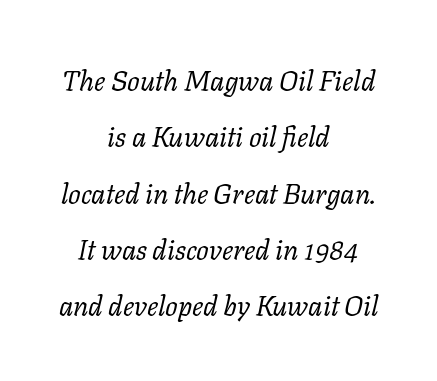
{"serif": "yes", "italic": "yes", "lean": "right", "slant_degrees": 11, "bold": "no", "weight": "regular", "width": "normal", "stroke_contrast": "low", "x_height": "medium", "monospaced": "no", "underline": "no", "align": "center", "line_spacing": "loose", "line_spacing_ratio": 2.01, "letter_spacing": "normal", "letter_spacing_em": 0.0, "glyph_px": 28}
